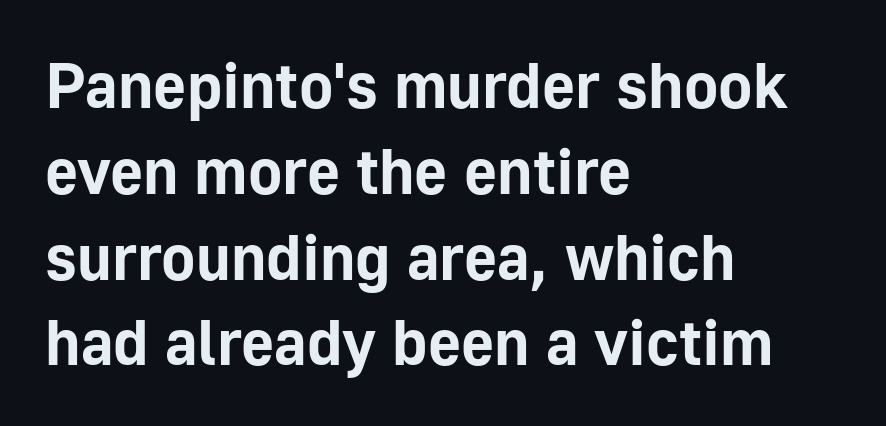
{"serif": "no", "italic": "no", "bold": "yes", "weight": "bold", "width": "normal", "stroke_contrast": "low", "x_height": "medium", "monospaced": "no", "underline": "no", "align": "left", "line_spacing": "normal", "line_spacing_ratio": 1.34, "letter_spacing": "normal", "letter_spacing_em": 0.0, "glyph_px": 64}
